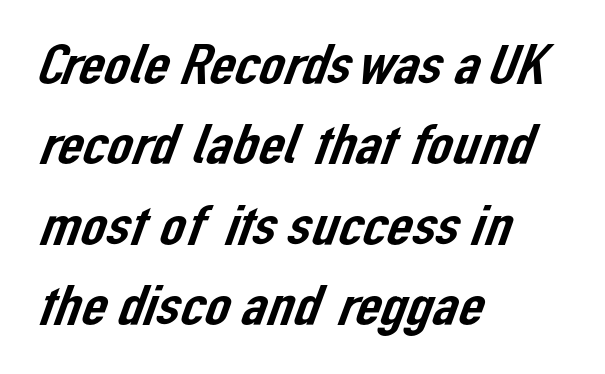
The characters display no serif detailing; their extremities are plain. The lines are quadded left. A clean baseline with only descenders dipping below it. Default kerning and tracking; the words read as compact shapes. Proportional: the letters do not fall into vertical columns. This block has exactly the height ordinary leading produces.
